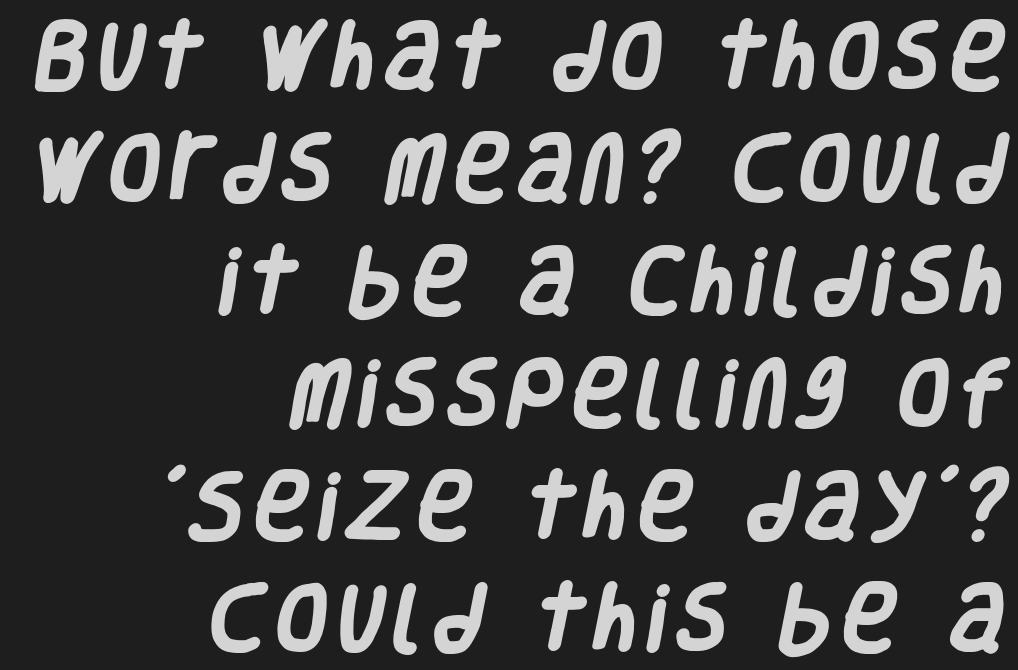
{"serif": "no", "bold": "yes", "weight": "heavy", "width": "condensed", "stroke_contrast": "low", "x_height": "large", "monospaced": "no", "underline": "no", "align": "right", "line_spacing": "normal", "line_spacing_ratio": 1.52, "glyph_px": 74}
